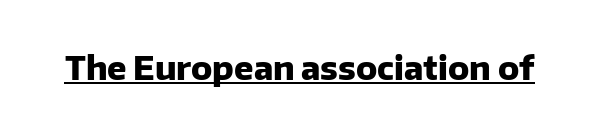
{"serif": "no", "italic": "no", "bold": "yes", "weight": "heavy", "width": "normal", "stroke_contrast": "low", "x_height": "medium", "monospaced": "no", "underline": "yes", "letter_spacing": "normal", "letter_spacing_em": 0.0, "glyph_px": 32}
